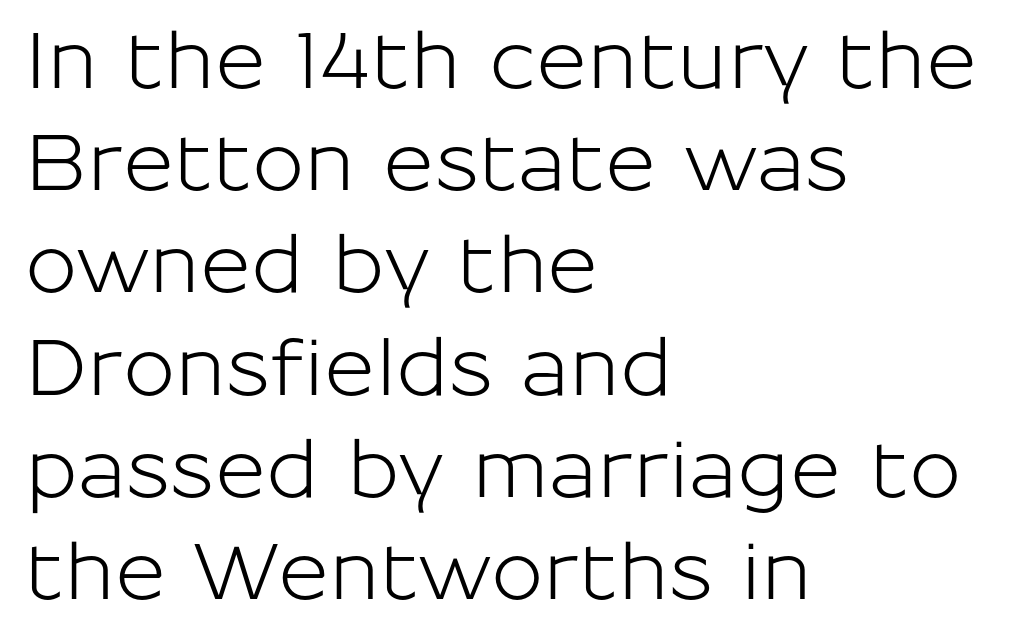
The image shows 78 px sans-serif type, upright; set left-aligned, normal line spacing (1.31x), normal letter spacing, not underlined; low stroke contrast and a medium x-height.
